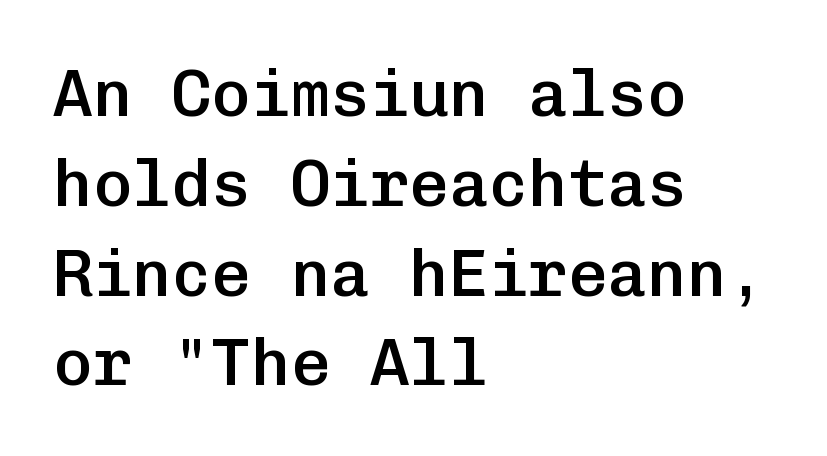
Q: Is the text bold? A: Semi-bold.
Q: Is the text italic (slanted)? A: No, it is upright.
Q: Is the typeface a serif or a sans-serif typeface? A: Sans-serif.
Q: Is the text underlined? A: No.
Q: How is the paragraph aligned? A: Left-aligned.
Q: Is the spacing between letters normal or unusually wide? A: Normal.
Q: Is the spacing between lines tight, normal or loose? A: Normal.
Q: Width (condensed, normal, or wide)? A: Normal.
Q: Stroke contrast? A: Low.
Q: x-height? A: Medium.
Q: Monospaced? A: Yes.
